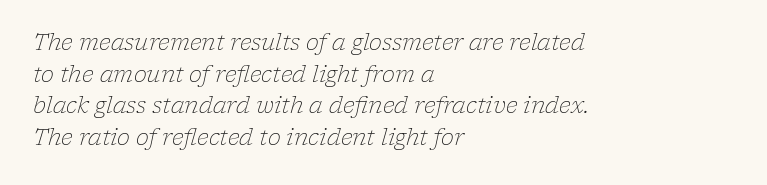
The image shows 22 px text type, italic (leaning right); set left-aligned, normal line spacing (1.44x), normal letter spacing, not underlined.
